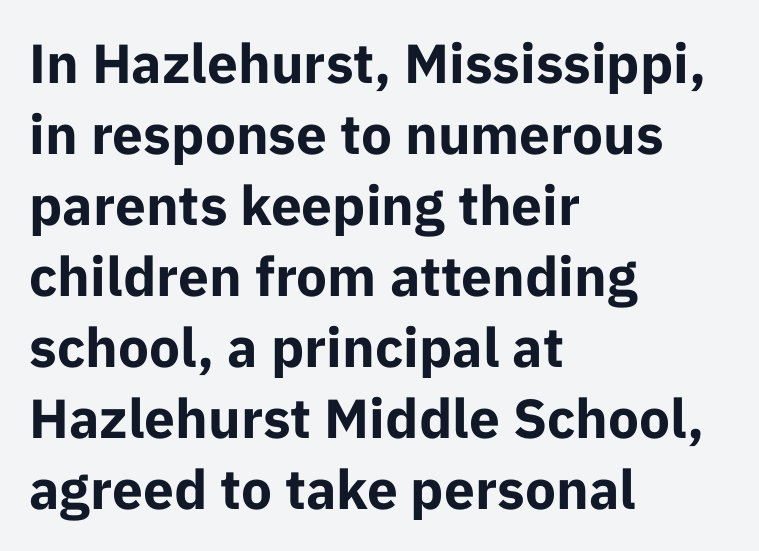
The image shows 55 px bold sans-serif type, upright; set left-aligned, normal line spacing (1.29x), normal letter spacing, not underlined; low stroke contrast and a medium x-height.
